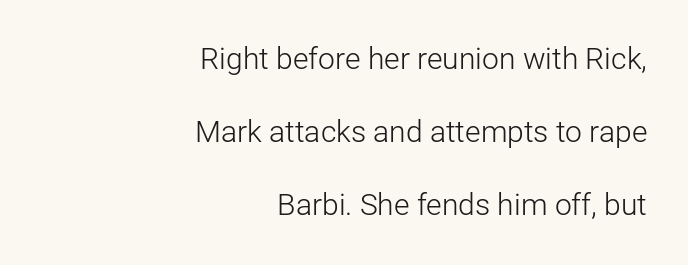
The image shows 30 px light sans-serif type, upright; set right-aligned, loose line spacing (2.44x), normal letter spacing, not underlined; low stroke contrast and a medium x-height.
